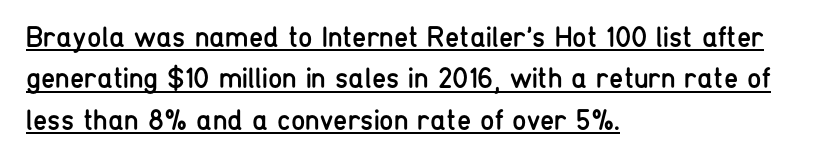
{"serif": "no", "italic": "no", "bold": "no", "weight": "regular", "width": "condensed", "stroke_contrast": "low", "x_height": "medium", "monospaced": "no", "underline": "yes", "align": "left", "line_spacing": "normal", "line_spacing_ratio": 1.43, "letter_spacing": "normal", "letter_spacing_em": 0.0, "glyph_px": 29}
